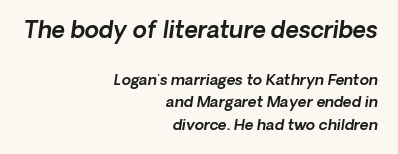
Evenly set lines give the paragraph a standard silhouette. How are the letters spaced? Ordinarily, with no added tracking. The composition opens big and finishes small. Visually the block forms a straight wall on the right and a jagged coastline on the left.
